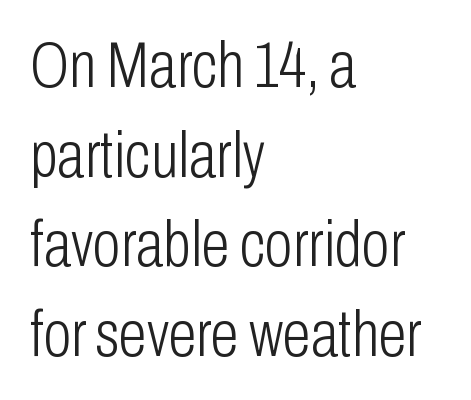
{"serif": "no", "italic": "no", "bold": "no", "weight": "light", "width": "condensed", "stroke_contrast": "low", "x_height": "medium", "monospaced": "no", "underline": "no", "align": "left", "line_spacing": "normal", "line_spacing_ratio": 1.4, "letter_spacing": "normal", "letter_spacing_em": 0.0, "glyph_px": 64}
